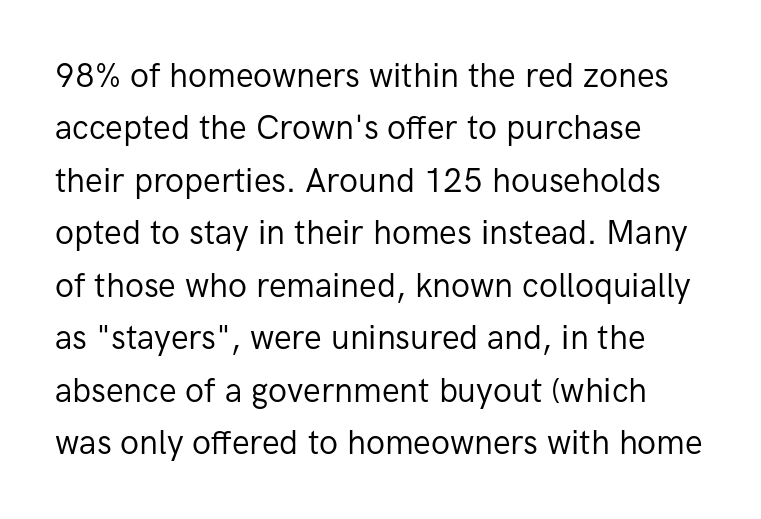
Q: Is the text bold? A: No.
Q: Is the text italic (slanted)? A: No, it is upright.
Q: Is the typeface a serif or a sans-serif typeface? A: Sans-serif.
Q: Is the text underlined? A: No.
Q: Is the spacing between letters normal or unusually wide? A: Normal.
Q: Is the spacing between lines tight, normal or loose? A: Normal.
Q: Width (condensed, normal, or wide)? A: Normal.
Q: Stroke contrast? A: Low.
Q: x-height? A: Medium.
Q: Monospaced? A: No.
